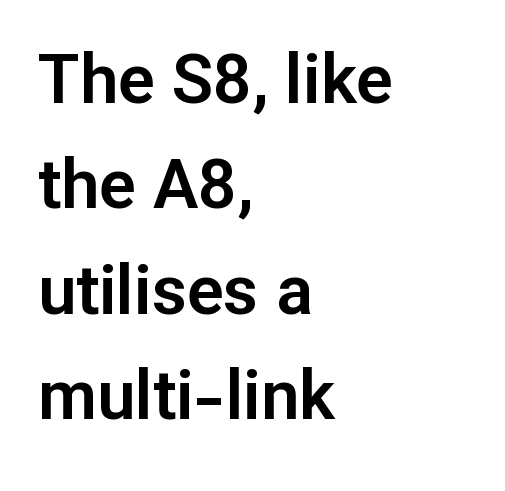
This is sans-serif lettering, the kind often seen on screens and signage. Where is the straight margin? On the left. Does extra space separate the letters? No, they use regular spacing. Do the characters align in a grid? No, the font is proportional.
